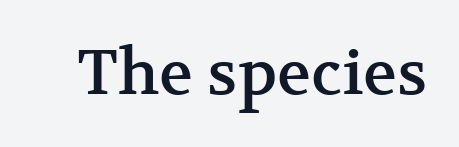
Q: Is the text italic (slanted)? A: No, it is upright.
Q: Is the typeface a serif or a sans-serif typeface? A: Serif.
Q: Is the text underlined? A: No.
Q: Is the spacing between letters normal or unusually wide? A: Normal.
Q: Width (condensed, normal, or wide)? A: Normal.
Q: Stroke contrast? A: Medium.
Q: x-height? A: Medium.
Q: Monospaced? A: No.
